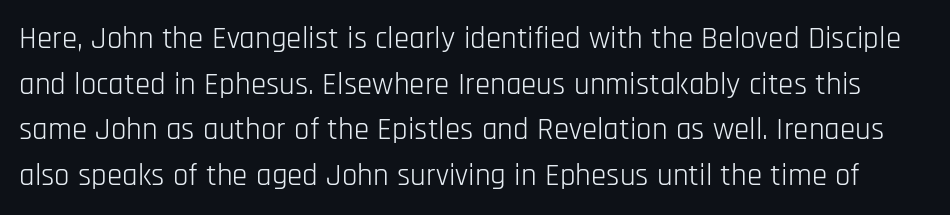
Q: Is the text bold? A: No.
Q: Is the text italic (slanted)? A: No, it is upright.
Q: Is the typeface a serif or a sans-serif typeface? A: Sans-serif.
Q: Is the text underlined? A: No.
Q: Is the spacing between letters normal or unusually wide? A: Normal.
Q: Is the spacing between lines tight, normal or loose? A: Normal.
Q: Width (condensed, normal, or wide)? A: Condensed.
Q: Stroke contrast? A: Low.
Q: x-height? A: Large.
Q: Monospaced? A: No.
